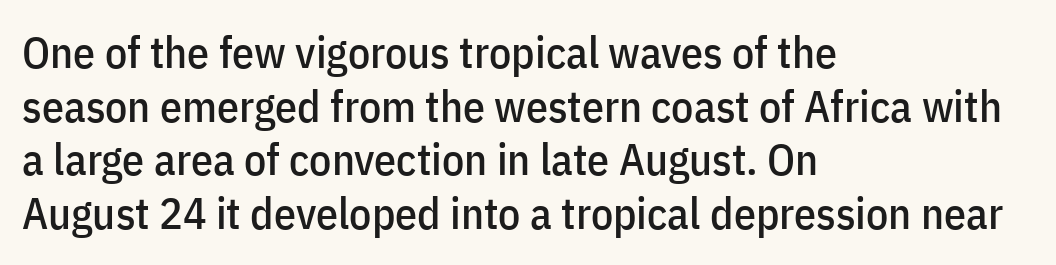
Q: Is the text italic (slanted)? A: No, it is upright.
Q: Is the typeface a serif or a sans-serif typeface? A: Sans-serif.
Q: Is the text underlined? A: No.
Q: How is the paragraph aligned? A: Left-aligned.
Q: Is the spacing between letters normal or unusually wide? A: Normal.
Q: Width (condensed, normal, or wide)? A: Condensed.
Q: Stroke contrast? A: Low.
Q: x-height? A: Medium.
Q: Monospaced? A: No.
